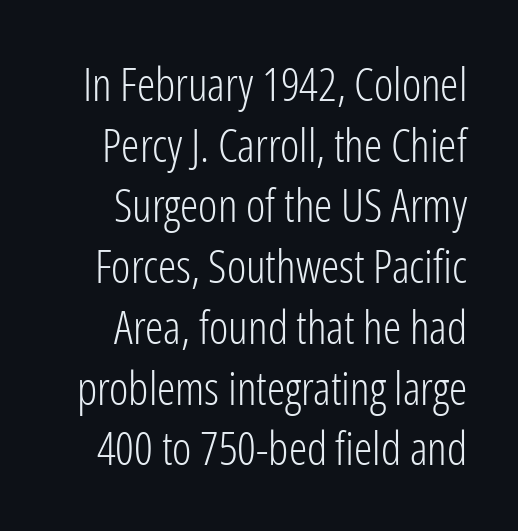
Q: Is the text bold? A: No.
Q: Is the text italic (slanted)? A: No, it is upright.
Q: Is the typeface a serif or a sans-serif typeface? A: Sans-serif.
Q: Is the text underlined? A: No.
Q: How is the paragraph aligned? A: Right-aligned.
Q: Is the spacing between letters normal or unusually wide? A: Normal.
Q: Is the spacing between lines tight, normal or loose? A: Normal.
Q: Width (condensed, normal, or wide)? A: Condensed.
Q: Stroke contrast? A: Low.
Q: x-height? A: Medium.
Q: Monospaced? A: No.
